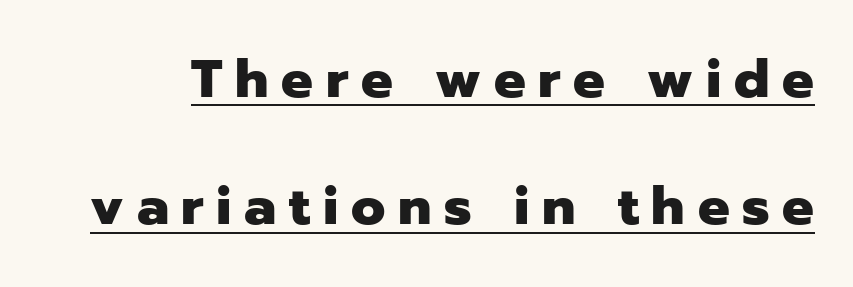
Q: Is the text bold? A: Yes.
Q: Is the text italic (slanted)? A: No, it is upright.
Q: Is the typeface a serif or a sans-serif typeface? A: Sans-serif.
Q: Is the text underlined? A: Yes.
Q: Is the spacing between letters normal or unusually wide? A: Unusually wide.
Q: Is the spacing between lines tight, normal or loose? A: Loose.
Q: Width (condensed, normal, or wide)? A: Normal.
Q: Stroke contrast? A: Low.
Q: x-height? A: Medium.
Q: Monospaced? A: No.
